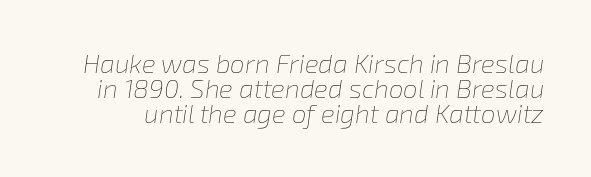
The image shows 26 px text type, italic (leaning right); set tight line spacing (0.97x), normal letter spacing, not underlined.
